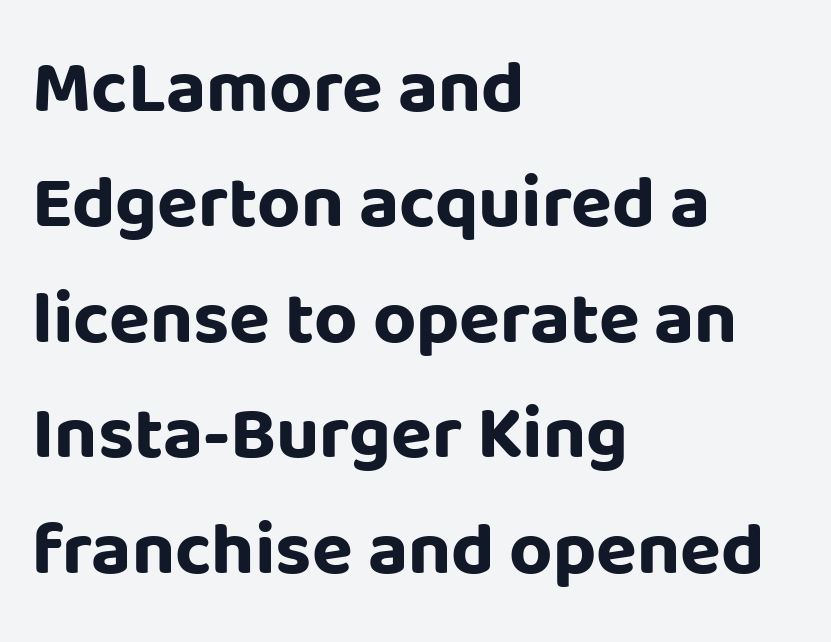
{"serif": "no", "italic": "no", "bold": "yes", "weight": "bold", "width": "normal", "stroke_contrast": "low", "x_height": "large", "monospaced": "no", "underline": "no", "align": "left", "line_spacing": "normal", "line_spacing_ratio": 1.54, "letter_spacing": "normal", "letter_spacing_em": 0.0, "glyph_px": 75}
